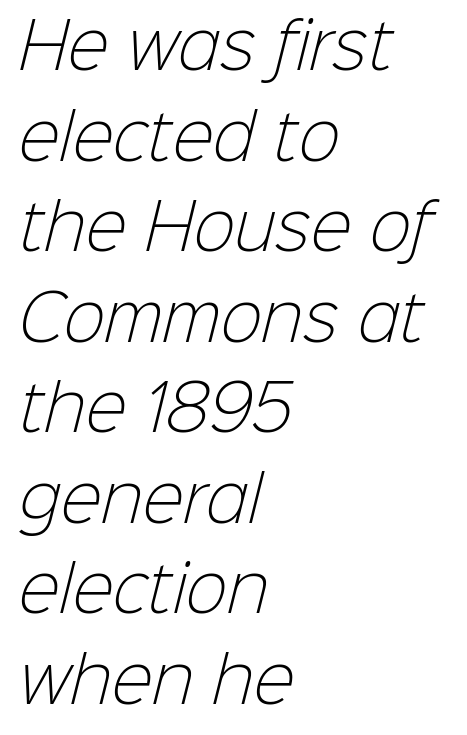
Q: Is the text bold? A: No.
Q: Is the typeface a serif or a sans-serif typeface? A: Sans-serif.
Q: Is the text underlined? A: No.
Q: How is the paragraph aligned? A: Left-aligned.
Q: Is the spacing between letters normal or unusually wide? A: Normal.
Q: Is the spacing between lines tight, normal or loose? A: Normal.
Q: Width (condensed, normal, or wide)? A: Normal.
Q: Stroke contrast? A: Low.
Q: x-height? A: Medium.
Q: Monospaced? A: No.
